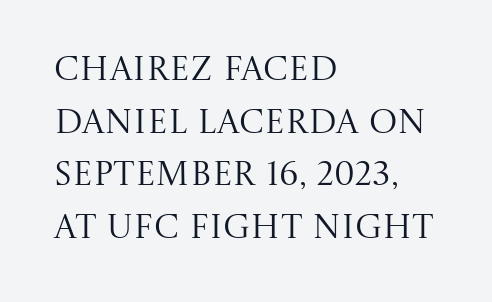
Baseline-to-baseline distance is the conventional proportion of letter height. Style check: upright. The paragraph shown leans on its left margin. The passage shown is typed in a proportional face where columns would drift. The type family on display is of the serif kind.
